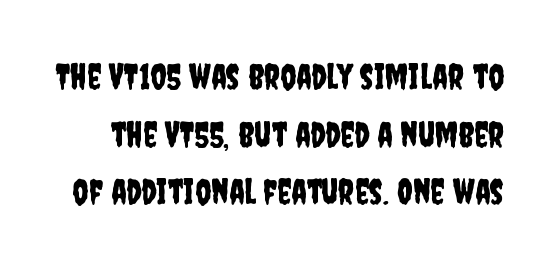
Q: Is the text italic (slanted)? A: No, it is upright.
Q: Is the typeface a serif or a sans-serif typeface? A: Sans-serif.
Q: Is the text underlined? A: No.
Q: Is the spacing between letters normal or unusually wide? A: Normal.
Q: Is the spacing between lines tight, normal or loose? A: Normal.
Q: Width (condensed, normal, or wide)? A: Condensed.
Q: Stroke contrast? A: Low.
Q: x-height? A: Large.
Q: Monospaced? A: No.
